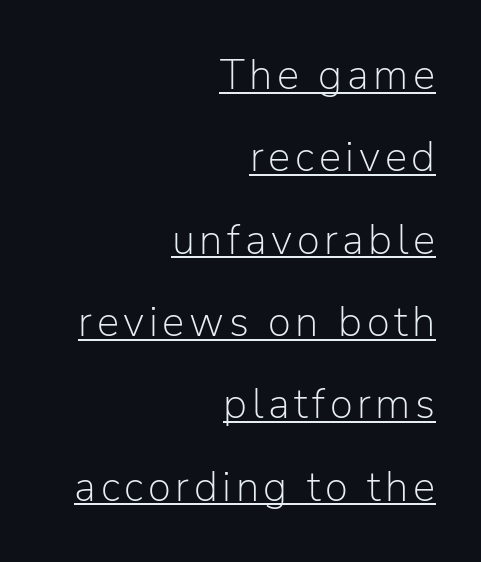
Q: Is the text bold? A: No.
Q: Is the text italic (slanted)? A: No, it is upright.
Q: Is the typeface a serif or a sans-serif typeface? A: Sans-serif.
Q: Is the text underlined? A: Yes.
Q: How is the paragraph aligned? A: Right-aligned.
Q: Is the spacing between lines tight, normal or loose? A: Loose.
Q: Width (condensed, normal, or wide)? A: Normal.
Q: Stroke contrast? A: Low.
Q: x-height? A: Medium.
Q: Monospaced? A: No.
